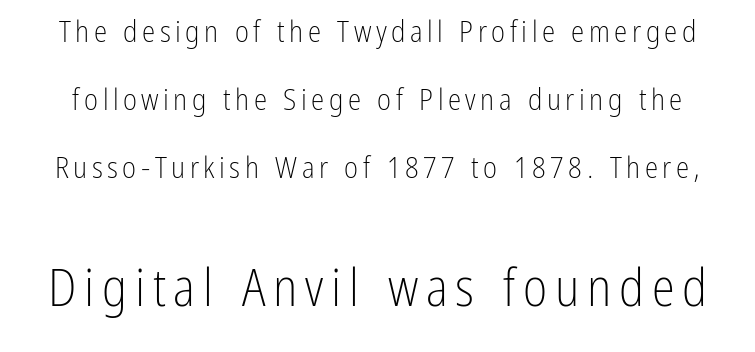
{"serif": "no", "italic": "no", "bold": "no", "weight": "light", "width": "condensed", "stroke_contrast": "low", "x_height": "medium", "monospaced": "no", "underline": "no", "line_spacing": "loose", "line_spacing_ratio": 2.27, "larger_block": "second", "size_ratio": 1.73, "glyph_px": 52}
